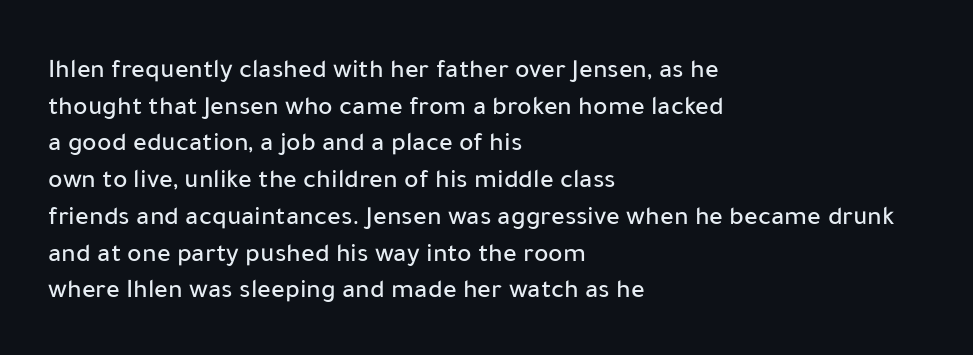
The image shows 27 px text type, upright; set left-aligned, normal line spacing (1.36x), normal letter spacing, not underlined.
